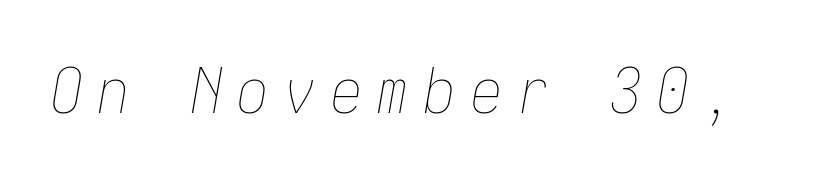
The image shows 63 px thin, condensed type, italic (leaning right); set unusually wide letter spacing (+0.24 em), not underlined; low stroke contrast and a medium x-height.
